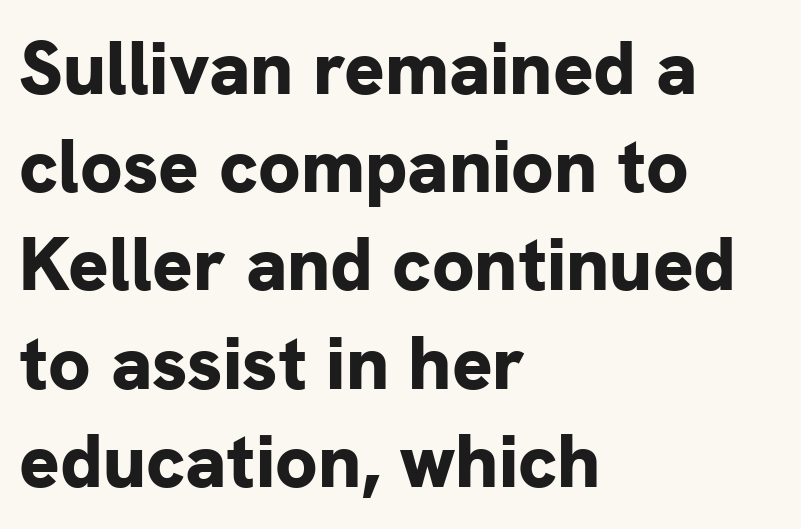
Q: Is the text bold? A: Yes.
Q: Is the text italic (slanted)? A: No, it is upright.
Q: Is the typeface a serif or a sans-serif typeface? A: Sans-serif.
Q: Is the text underlined? A: No.
Q: How is the paragraph aligned? A: Left-aligned.
Q: Is the spacing between letters normal or unusually wide? A: Normal.
Q: Is the spacing between lines tight, normal or loose? A: Normal.
Q: Width (condensed, normal, or wide)? A: Normal.
Q: Stroke contrast? A: Low.
Q: x-height? A: Medium.
Q: Monospaced? A: No.
